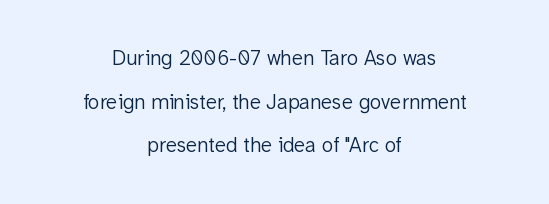
The image shows 21 px text type, upright; set centered, loose line spacing (2.08x), normal letter spacing, not underlined.
